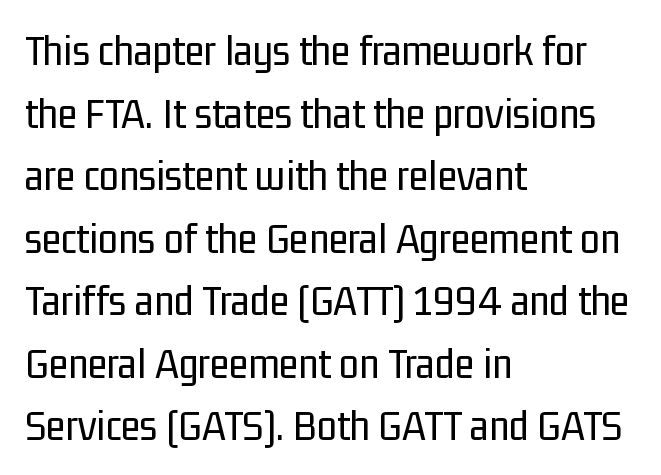
Q: Is the text bold? A: No.
Q: Is the text italic (slanted)? A: No, it is upright.
Q: Is the typeface a serif or a sans-serif typeface? A: Sans-serif.
Q: Is the text underlined? A: No.
Q: How is the paragraph aligned? A: Left-aligned.
Q: Is the spacing between letters normal or unusually wide? A: Normal.
Q: Is the spacing between lines tight, normal or loose? A: Normal.
Q: Width (condensed, normal, or wide)? A: Condensed.
Q: Stroke contrast? A: Low.
Q: x-height? A: Medium.
Q: Monospaced? A: No.
